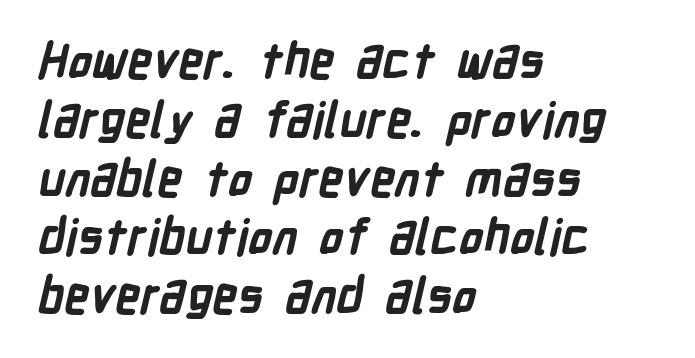
Where is the straight margin? On the left. Glyph-to-glyph distance matches everyday printed text. This is sans-serif lettering, the kind often seen on screens and signage. Note the varied advance widths — an 'i' is clearly narrower than an 'm'. Notice how thick the strokes are: this is what a full bold looks like.
